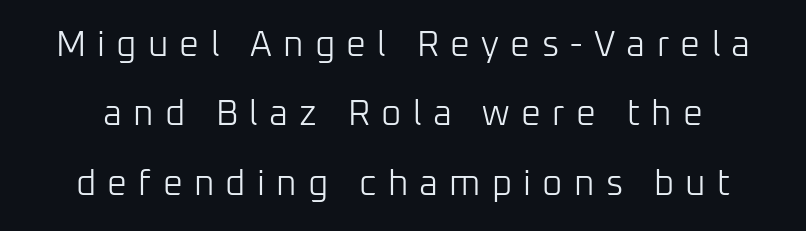
{"serif": "no", "italic": "no", "bold": "no", "weight": "light", "width": "normal", "stroke_contrast": "low", "x_height": "medium", "monospaced": "no", "underline": "no", "line_spacing": "loose", "line_spacing_ratio": 1.98, "letter_spacing": "wide", "letter_spacing_em": 0.32, "glyph_px": 35}
